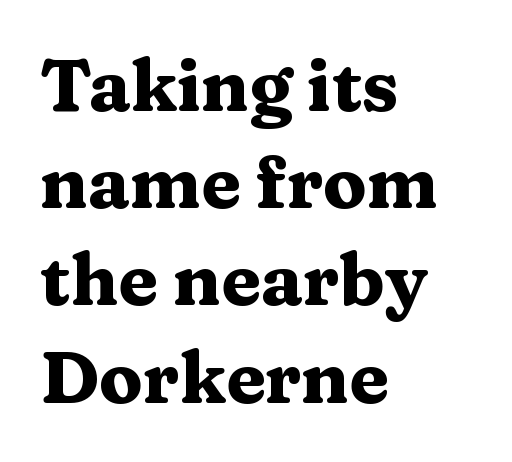
The image shows 72 px heavy, wide serif type, upright; set left-aligned, normal line spacing (1.35x), normal letter spacing, not underlined; medium stroke contrast and a medium x-height.
